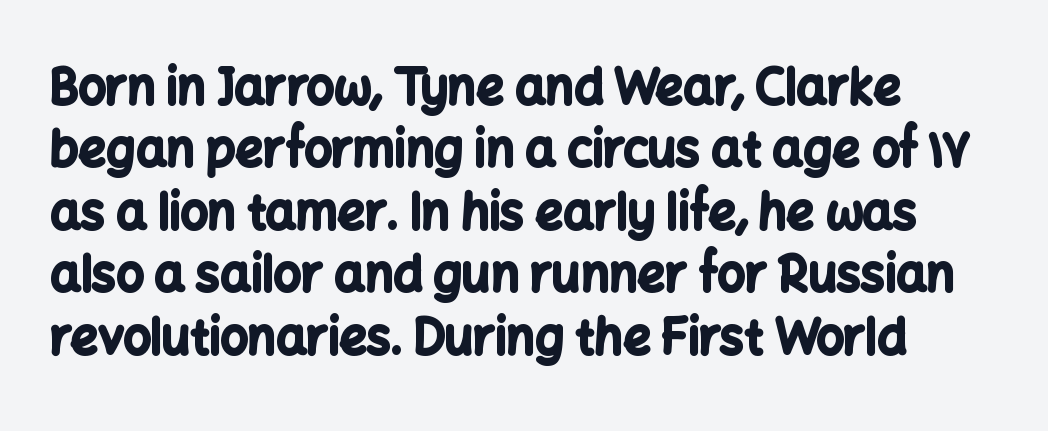
The passage shown is emphatically bold. The letters sit at their default tracking, neither squeezed nor spread. Font category for this specimen: sans-serif. Do the characters align in a grid? No, the font is proportional.
